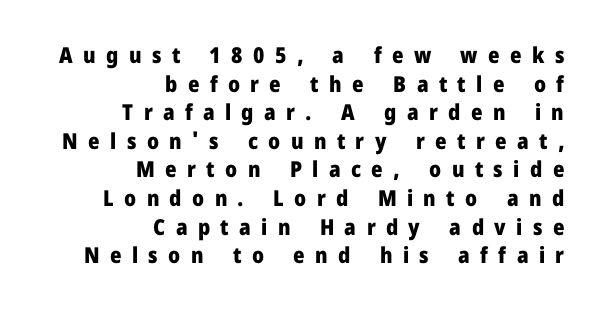
{"italic": "no", "bold": "yes", "underline": "no", "align": "right", "line_spacing": "normal", "line_spacing_ratio": 1.3, "letter_spacing": "wide", "letter_spacing_em": 0.47, "glyph_px": 22}
